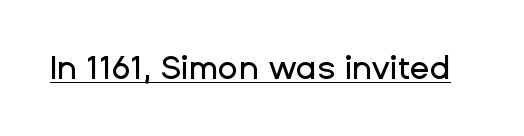
Q: Is the text italic (slanted)? A: No, it is upright.
Q: Is the typeface a serif or a sans-serif typeface? A: Sans-serif.
Q: Is the text underlined? A: Yes.
Q: Is the spacing between letters normal or unusually wide? A: Normal.
Q: Width (condensed, normal, or wide)? A: Normal.
Q: Stroke contrast? A: Low.
Q: x-height? A: Medium.
Q: Monospaced? A: No.
